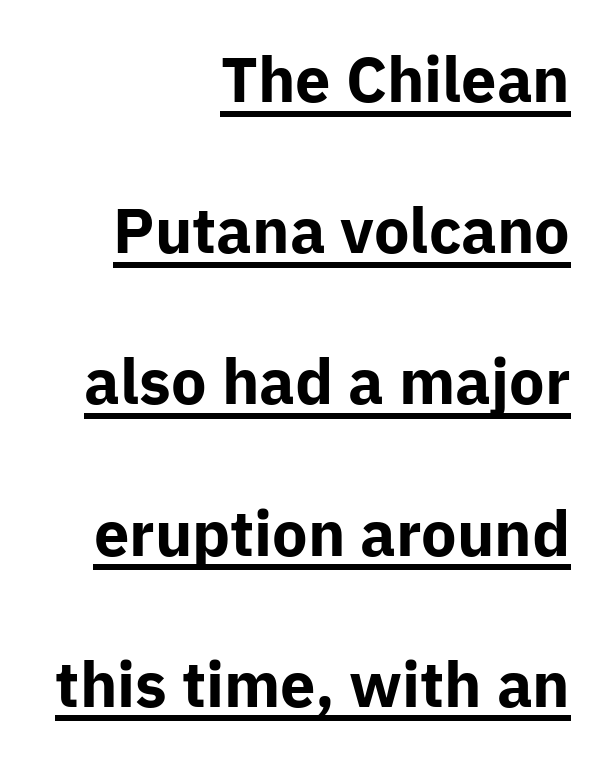
{"serif": "no", "italic": "no", "bold": "yes", "weight": "bold", "width": "normal", "stroke_contrast": "low", "x_height": "medium", "monospaced": "no", "underline": "yes", "align": "right", "line_spacing": "loose", "line_spacing_ratio": 2.4, "letter_spacing": "normal", "letter_spacing_em": 0.0, "glyph_px": 63}
